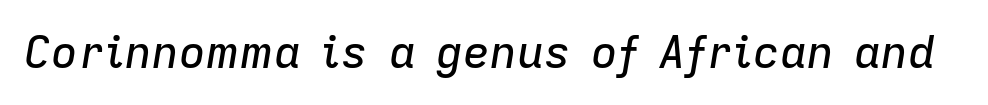
Standard letterfit; no display-style spreading of the glyphs. The letters are slanted; this is an italic face. A typesetter would call this proportional, since set widths differ per character. The passage shown is not underscored anywhere.
